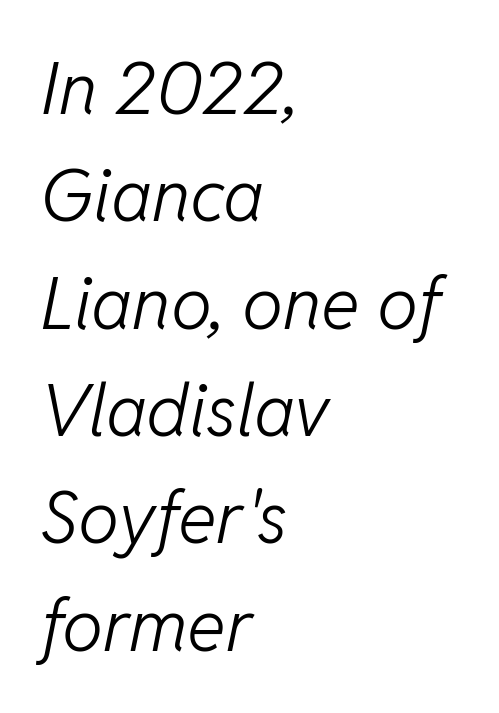
The image shows 73 px light type, italic (leaning right); set left-aligned, normal line spacing (1.47x), normal letter spacing, not underlined; low stroke contrast and a medium x-height.
